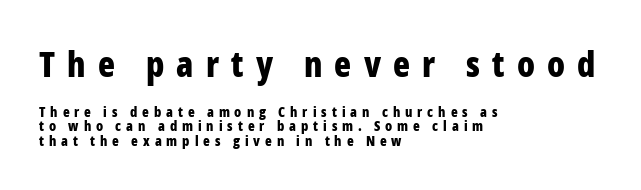
These lines are rendered in a variable-pitch font. Type size steps down from the first block to the second. Tall strokes in this sample are plumb rather than angled. Look at the bottom of the vertical strokes: they stop flat, with no serifs.
